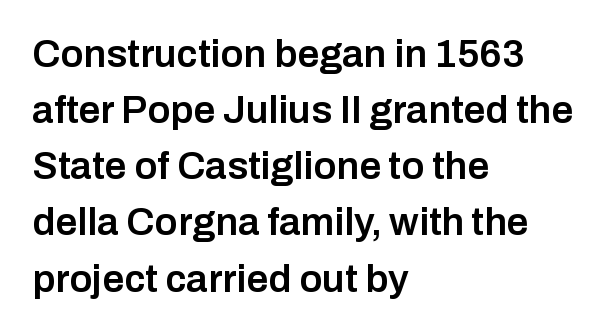
Q: Is the text bold? A: Semi-bold.
Q: Is the text italic (slanted)? A: No, it is upright.
Q: Is the typeface a serif or a sans-serif typeface? A: Sans-serif.
Q: Is the text underlined? A: No.
Q: How is the paragraph aligned? A: Left-aligned.
Q: Is the spacing between letters normal or unusually wide? A: Normal.
Q: Is the spacing between lines tight, normal or loose? A: Normal.
Q: Width (condensed, normal, or wide)? A: Normal.
Q: Stroke contrast? A: Low.
Q: x-height? A: Medium.
Q: Monospaced? A: No.
